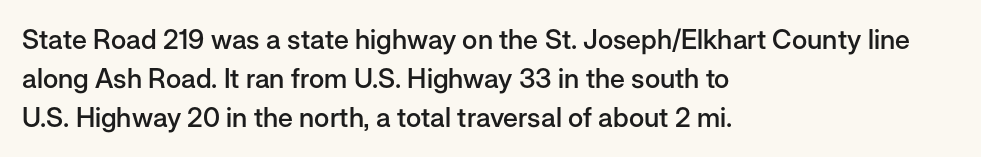
{"italic": "no", "bold": "semi", "underline": "no", "align": "left", "line_spacing": "normal", "line_spacing_ratio": 1.45, "letter_spacing": "normal", "letter_spacing_em": 0.0, "glyph_px": 27}
